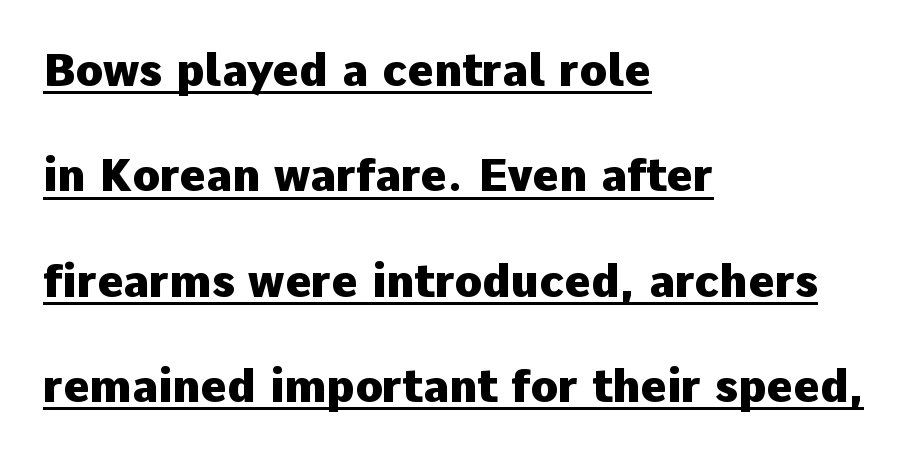
A typesetter would call this proportional, since set widths differ per character. Ascenders rise straight up at ninety degrees. The letters carry no serifs — their stems end cleanly without finishing strokes. Characters follow at the spacing the type designer built in.
